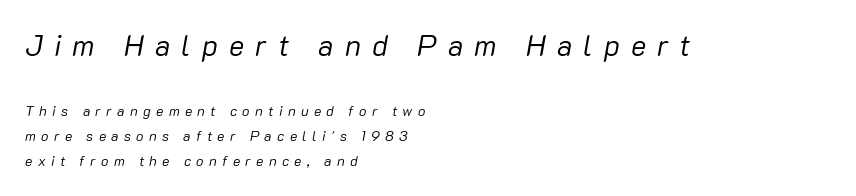
Q: Is the text bold? A: No.
Q: Is the text italic (slanted)? A: Yes, it leans right by about 10 degrees.
Q: Is the text underlined? A: No.
Q: How is the paragraph aligned? A: Left-aligned.
Q: Is the spacing between letters normal or unusually wide? A: Unusually wide.
Q: Which block of text is set in a larger size, the first (top) or the second (bottom)? A: The first (top) one.
Q: Width (condensed, normal, or wide)? A: Normal.
Q: Stroke contrast? A: Low.
Q: x-height? A: Medium.
Q: Monospaced? A: No.
